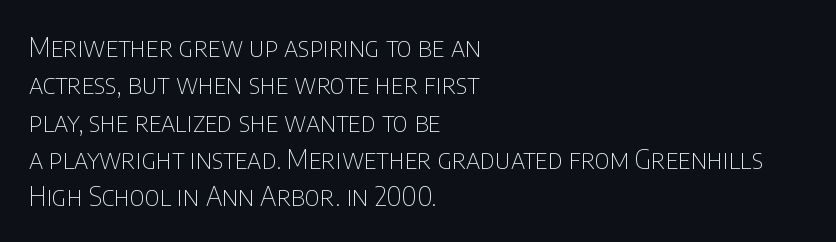
The image shows 27 px text type, upright; set left-aligned, normal line spacing (1.38x), normal letter spacing, not underlined.
